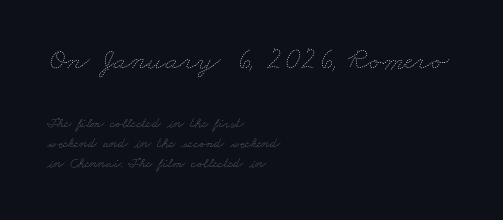
{"bold": "no", "weight": "thin", "width": "wide", "stroke_contrast": "low", "x_height": "small", "monospaced": "no", "underline": "no", "align": "left", "line_spacing": "normal", "line_spacing_ratio": 1.45, "letter_spacing": "normal", "letter_spacing_em": 0.0, "larger_block": "first", "size_ratio": 2.21, "glyph_px": 31}
